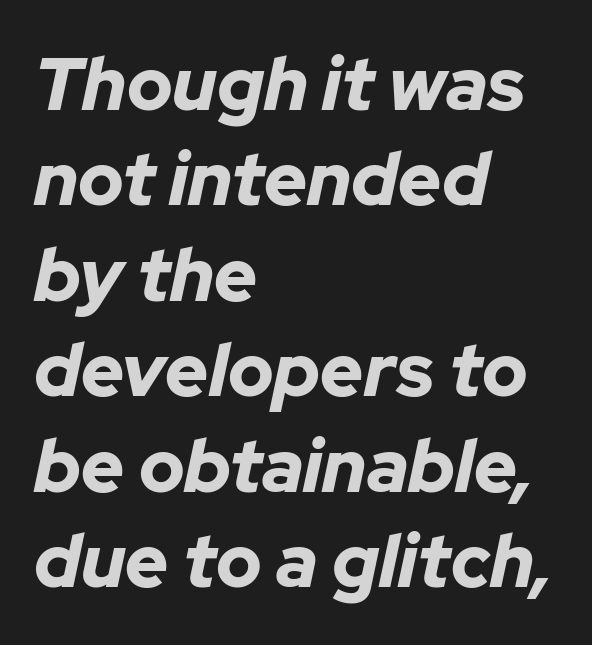
The image shows 74 px bold type, italic (leaning right); set left-aligned, normal line spacing (1.29x), normal letter spacing, not underlined; low stroke contrast and a medium x-height.
